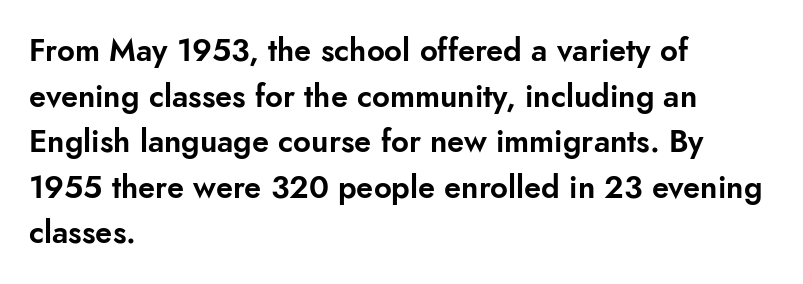
Q: Is the text italic (slanted)? A: No, it is upright.
Q: Is the typeface a serif or a sans-serif typeface? A: Sans-serif.
Q: Is the text underlined? A: No.
Q: How is the paragraph aligned? A: Left-aligned.
Q: Is the spacing between letters normal or unusually wide? A: Normal.
Q: Is the spacing between lines tight, normal or loose? A: Normal.
Q: Width (condensed, normal, or wide)? A: Normal.
Q: Stroke contrast? A: Low.
Q: x-height? A: Small.
Q: Monospaced? A: No.
